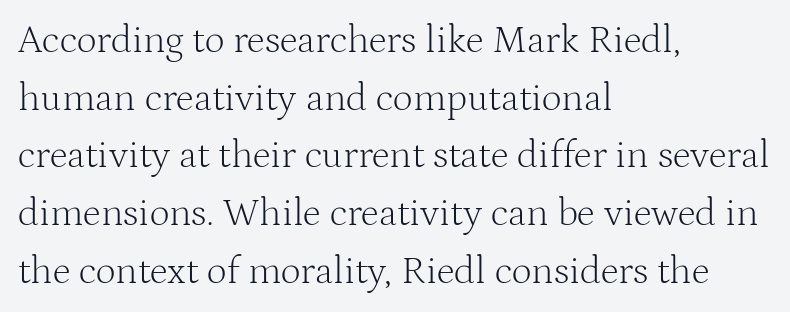
{"serif": "yes", "italic": "no", "bold": "no", "weight": "light", "width": "normal", "stroke_contrast": "medium", "x_height": "medium", "monospaced": "no", "underline": "no", "align": "left", "line_spacing": "normal", "line_spacing_ratio": 1.48, "letter_spacing": "normal", "letter_spacing_em": 0.0, "glyph_px": 39}
